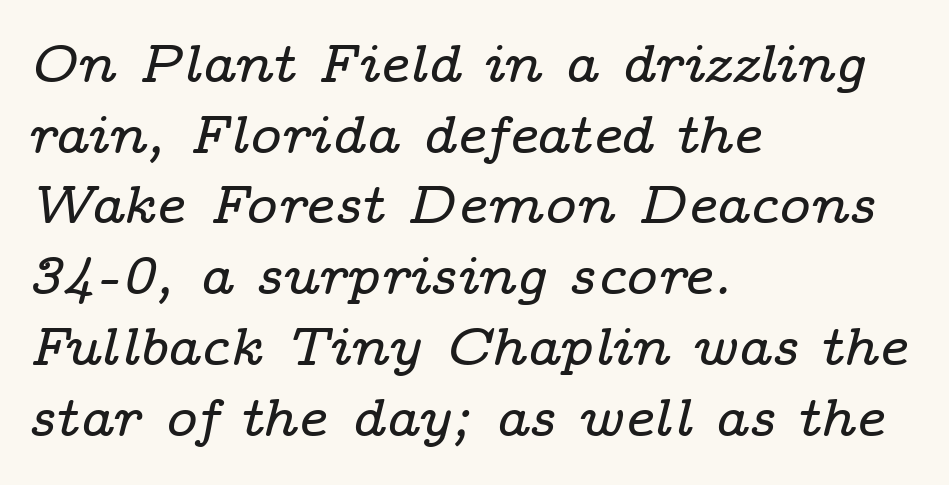
The image shows 54 px wide serif type, italic (leaning right); set left-aligned, normal line spacing (1.31x), normal letter spacing, not underlined; low stroke contrast and a medium x-height.
